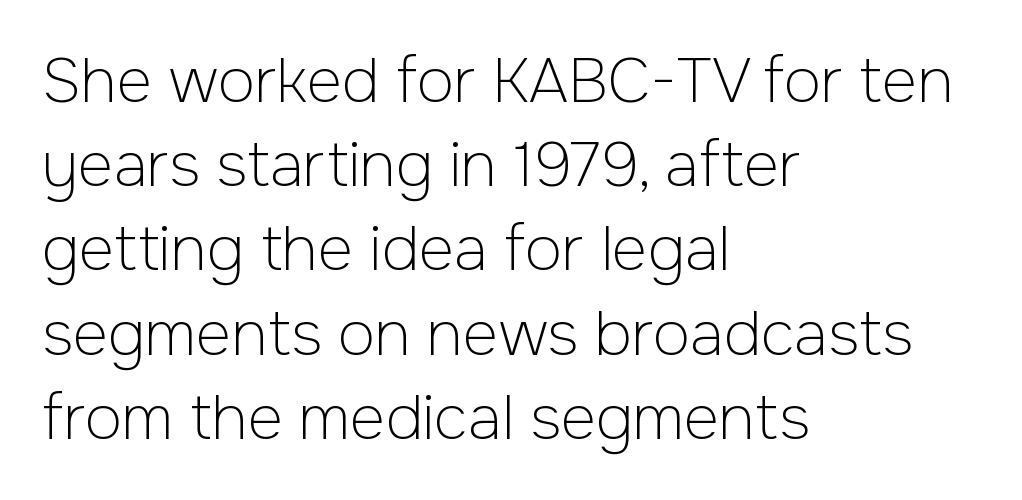
The image shows 61 px light sans-serif type, upright; set left-aligned, normal line spacing (1.38x), normal letter spacing, not underlined; low stroke contrast and a medium x-height.
